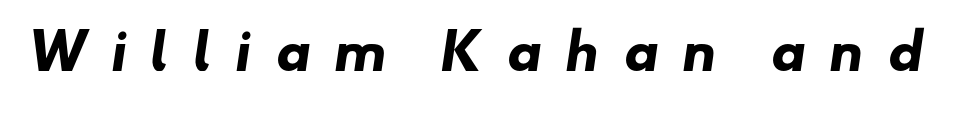
These lines have a slow, spaced-out rhythm from letter to letter. The words here are not underlined. In terms of weight, the rendering is a true, heavy bold. The text was rendered using a sans face with plain stroke endings.
